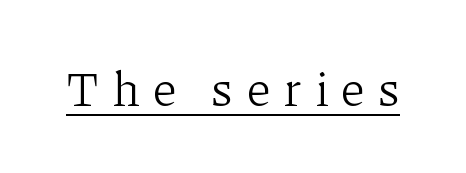
Q: Is the text bold? A: No.
Q: Is the text italic (slanted)? A: No, it is upright.
Q: Is the typeface a serif or a sans-serif typeface? A: Serif.
Q: Is the text underlined? A: Yes.
Q: Is the spacing between letters normal or unusually wide? A: Unusually wide.
Q: Width (condensed, normal, or wide)? A: Normal.
Q: Stroke contrast? A: Low.
Q: x-height? A: Medium.
Q: Monospaced? A: No.
